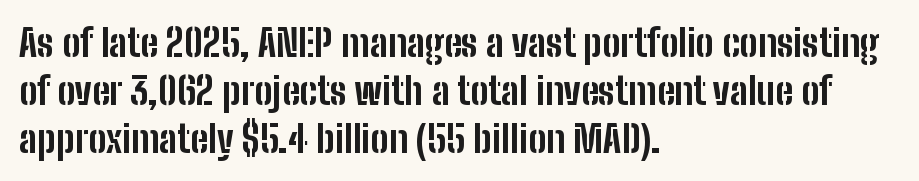
Q: Is the text bold? A: Yes.
Q: Is the text italic (slanted)? A: No, it is upright.
Q: Is the typeface a serif or a sans-serif typeface? A: Sans-serif.
Q: Is the text underlined? A: No.
Q: How is the paragraph aligned? A: Left-aligned.
Q: Is the spacing between letters normal or unusually wide? A: Normal.
Q: Is the spacing between lines tight, normal or loose? A: Normal.
Q: Width (condensed, normal, or wide)? A: Condensed.
Q: Stroke contrast? A: Low.
Q: x-height? A: Medium.
Q: Monospaced? A: No.
